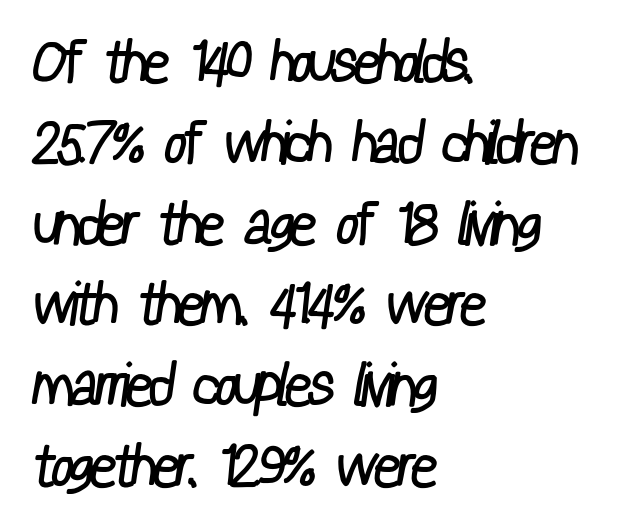
A classic flush-left, rag-right setting is used for this passage. Looks like regular typesetting: each glyph gets only the width it needs. The glyphs in this specimen are sans serif. The lines sit at an ordinary, default distance from one another. The letterforms sit shoulder to shoulder at normal distance. Is the stroke heavy? The answer is a plain regular-or-lighter.
